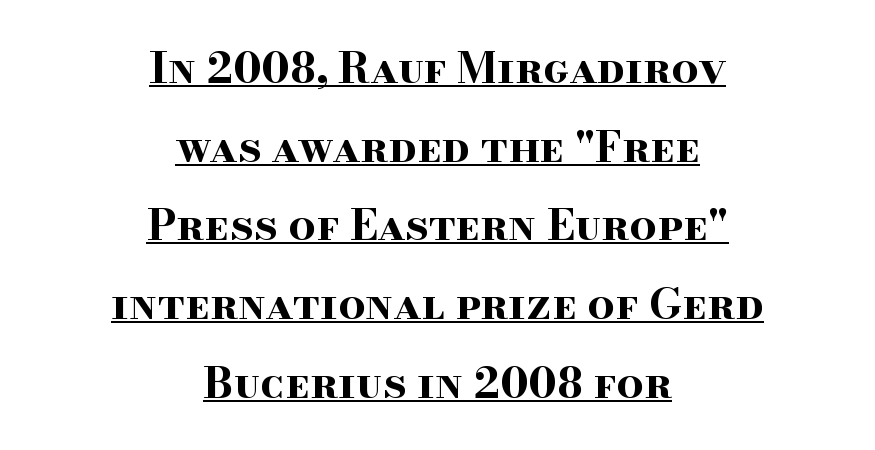
The image shows 43 px bold, wide serif type, upright; set centered, line spacing 1.83x, normal letter spacing, underlined; high stroke contrast and a small x-height.
